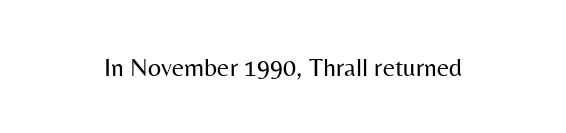
The image shows 26 px text type, upright; set normal letter spacing, not underlined.
